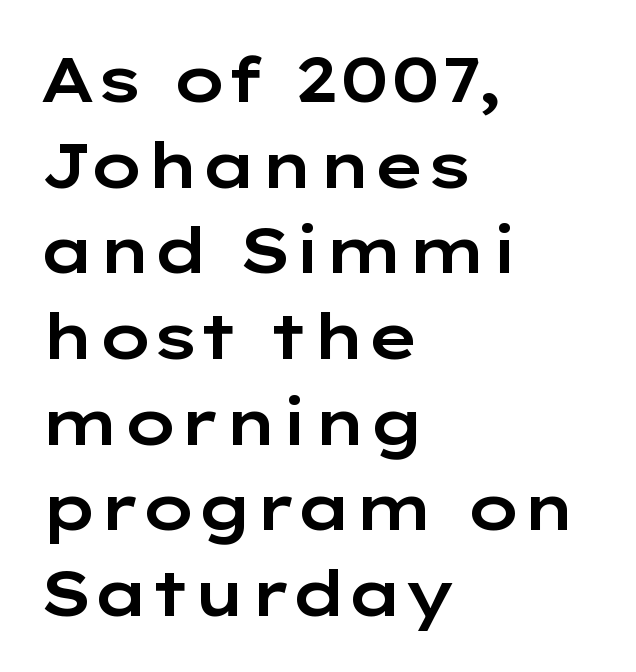
The image shows 63 px wide sans-serif type, upright; set left-aligned, normal line spacing (1.36x), normal letter spacing, not underlined; low stroke contrast and a medium x-height.
